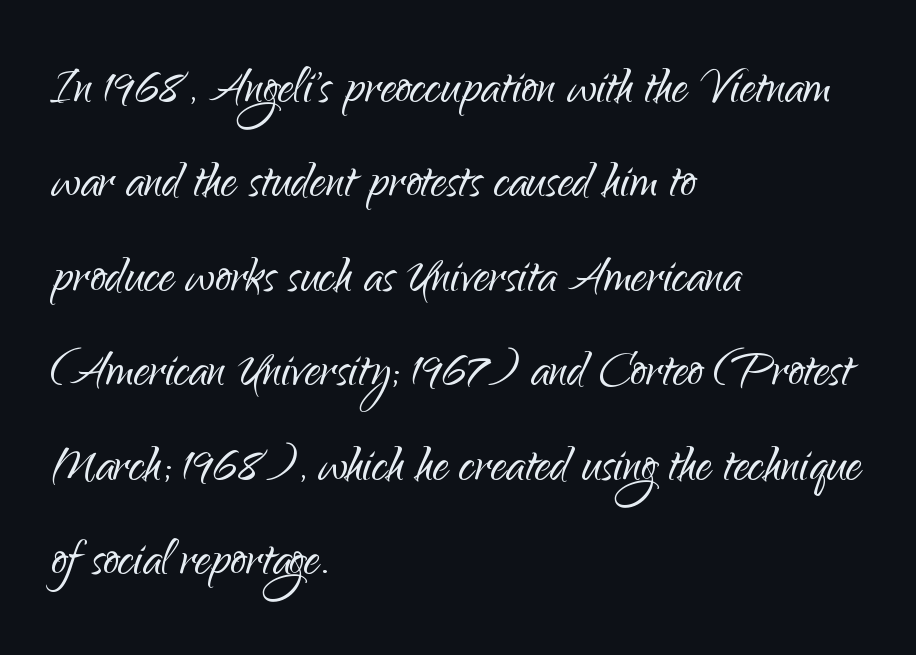
The block of text has a typical density, with ordinary space between rows. Unlike a traditional serif, this face leaves its strokes unadorned. Quick note: underline off. Proportional: the letters do not fall into vertical columns. Teacher's note: observe the even left margin — that is flush-left alignment. On a weight scale, this lands at 450 or below.
